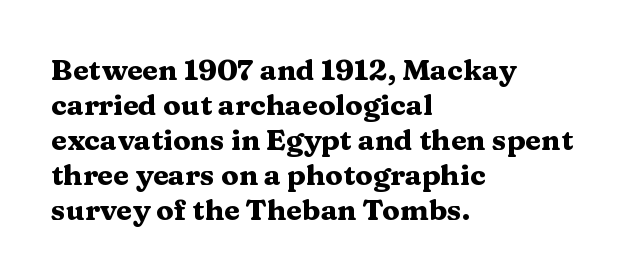
{"serif": "yes", "italic": "no", "bold": "yes", "weight": "heavy", "width": "wide", "stroke_contrast": "medium", "x_height": "medium", "monospaced": "no", "underline": "no", "align": "left", "line_spacing_ratio": 1.21, "letter_spacing": "normal", "letter_spacing_em": 0.0, "glyph_px": 29}
